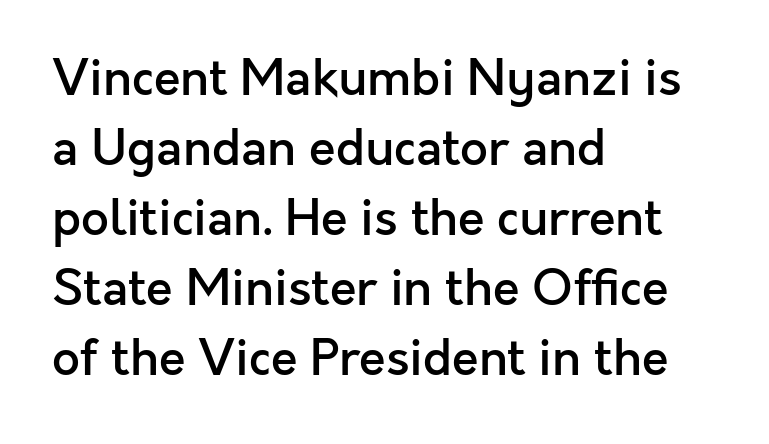
{"serif": "no", "italic": "no", "bold": "semi", "weight": "semibold", "width": "normal", "x_height": "medium", "monospaced": "no", "underline": "no", "align": "left", "line_spacing": "normal", "line_spacing_ratio": 1.43, "letter_spacing": "normal", "letter_spacing_em": 0.0, "glyph_px": 49}
